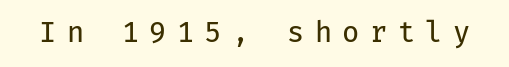
{"serif": "no", "italic": "no", "bold": "no", "weight": "regular", "width": "normal", "stroke_contrast": "low", "x_height": "medium", "monospaced": "yes", "underline": "no", "letter_spacing": "wide", "letter_spacing_em": 0.37, "glyph_px": 28}
